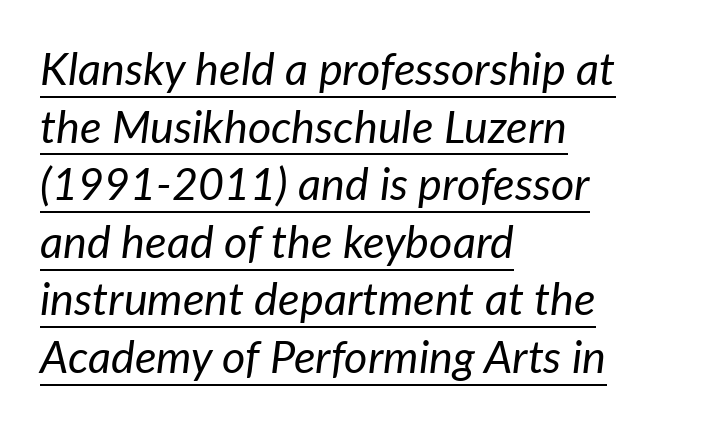
{"italic": "yes", "lean": "right", "slant_degrees": 7, "bold": "no", "weight": "regular", "width": "normal", "stroke_contrast": "low", "x_height": "medium", "monospaced": "no", "underline": "yes", "align": "left", "line_spacing": "normal", "line_spacing_ratio": 1.28, "letter_spacing": "normal", "letter_spacing_em": 0.0, "glyph_px": 45}
